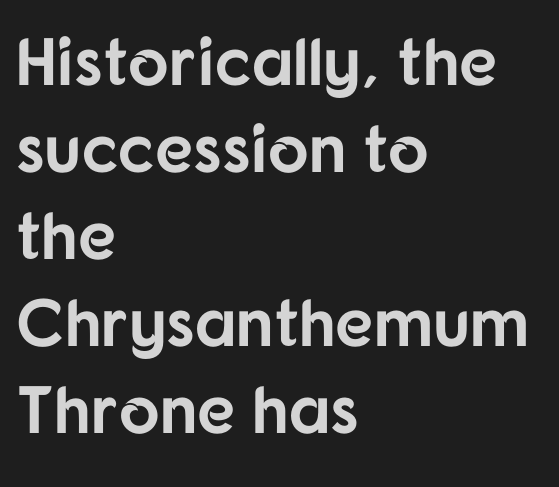
Q: Is the text bold? A: Yes.
Q: Is the text italic (slanted)? A: No, it is upright.
Q: Is the typeface a serif or a sans-serif typeface? A: Sans-serif.
Q: Is the text underlined? A: No.
Q: How is the paragraph aligned? A: Left-aligned.
Q: Is the spacing between letters normal or unusually wide? A: Normal.
Q: Is the spacing between lines tight, normal or loose? A: Normal.
Q: Width (condensed, normal, or wide)? A: Normal.
Q: Stroke contrast? A: Low.
Q: x-height? A: Medium.
Q: Monospaced? A: No.
